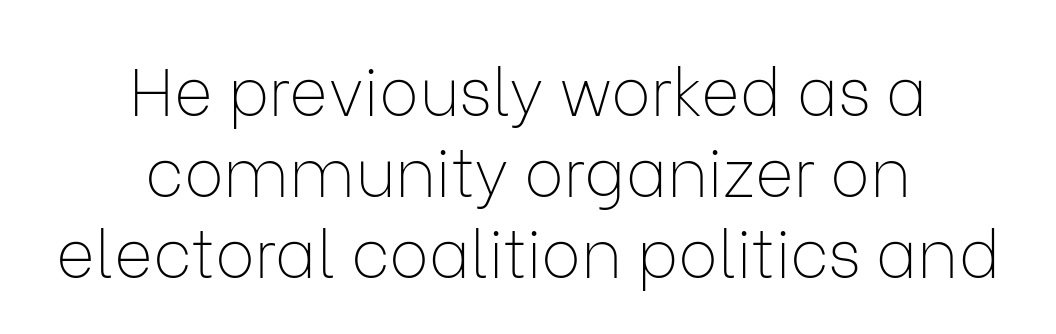
The gap between lines stays unmarked. Here the designer chose a conventional face with non-uniform glyph widths. The letters look calm and open, with moderate or lighter stems. The specimen reads as upright at a glance. This is sans-serif lettering, the kind often seen on screens and signage.
